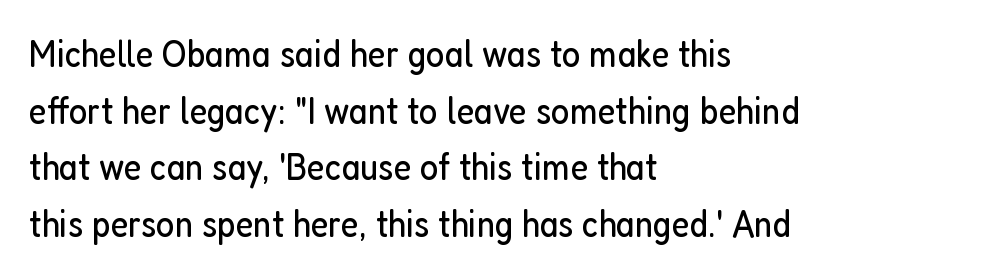
{"serif": "no", "italic": "no", "bold": "no", "weight": "regular", "width": "condensed", "stroke_contrast": "low", "x_height": "medium", "monospaced": "no", "underline": "no", "align": "left", "line_spacing": "normal", "line_spacing_ratio": 1.45, "letter_spacing": "normal", "letter_spacing_em": 0.0, "glyph_px": 39}
